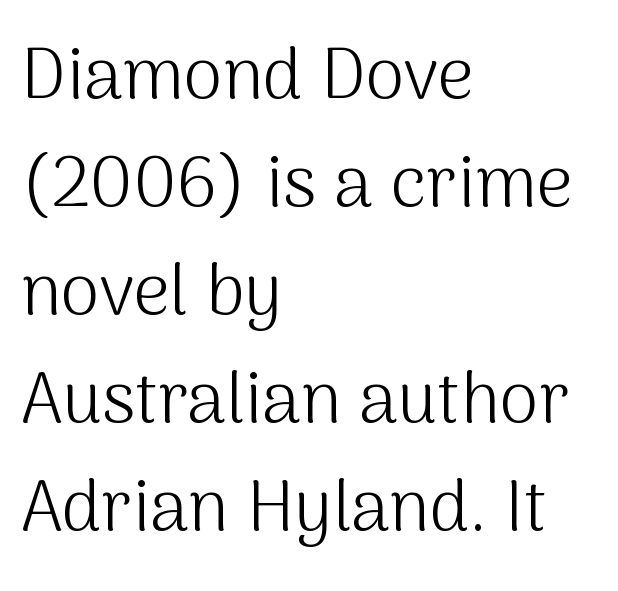
Q: Is the text bold? A: No.
Q: Is the text italic (slanted)? A: No, it is upright.
Q: Is the typeface a serif or a sans-serif typeface? A: Sans-serif.
Q: Is the text underlined? A: No.
Q: How is the paragraph aligned? A: Left-aligned.
Q: Is the spacing between letters normal or unusually wide? A: Normal.
Q: Is the spacing between lines tight, normal or loose? A: Normal.
Q: Width (condensed, normal, or wide)? A: Normal.
Q: Stroke contrast? A: Medium.
Q: x-height? A: Medium.
Q: Monospaced? A: No.
